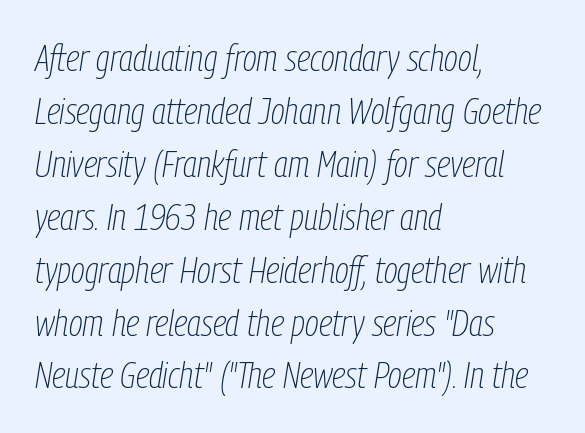
The strokes carry an ordinary text weight at most. Tall strokes in this sample are angled rather than plumb. The rendering uses natural spacing where letterforms have individual widths. Leftover space on each line is placed entirely after the last word.
